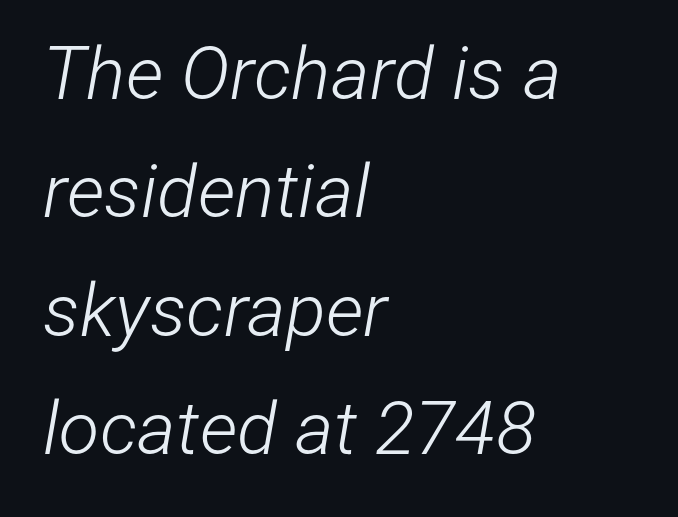
The image shows 74 px light, condensed type, italic (leaning right); set left-aligned, normal line spacing (1.6x), normal letter spacing, not underlined; low stroke contrast and a medium x-height.
